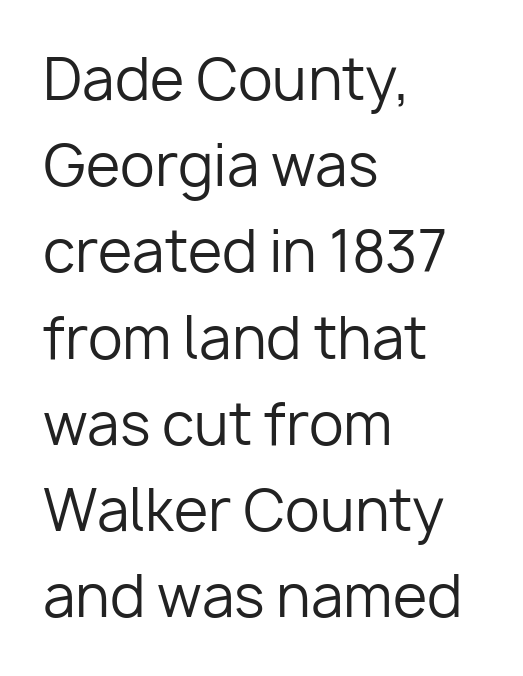
{"serif": "no", "italic": "no", "bold": "no", "weight": "regular", "width": "normal", "stroke_contrast": "low", "x_height": "medium", "monospaced": "no", "underline": "no", "align": "left", "line_spacing": "normal", "line_spacing_ratio": 1.54, "letter_spacing": "normal", "letter_spacing_em": 0.0, "glyph_px": 56}
